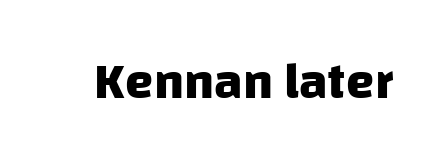
{"serif": "no", "bold": "yes", "weight": "heavy", "width": "normal", "stroke_contrast": "low", "x_height": "large", "monospaced": "no", "underline": "no", "letter_spacing": "normal", "letter_spacing_em": 0.0, "glyph_px": 51}
